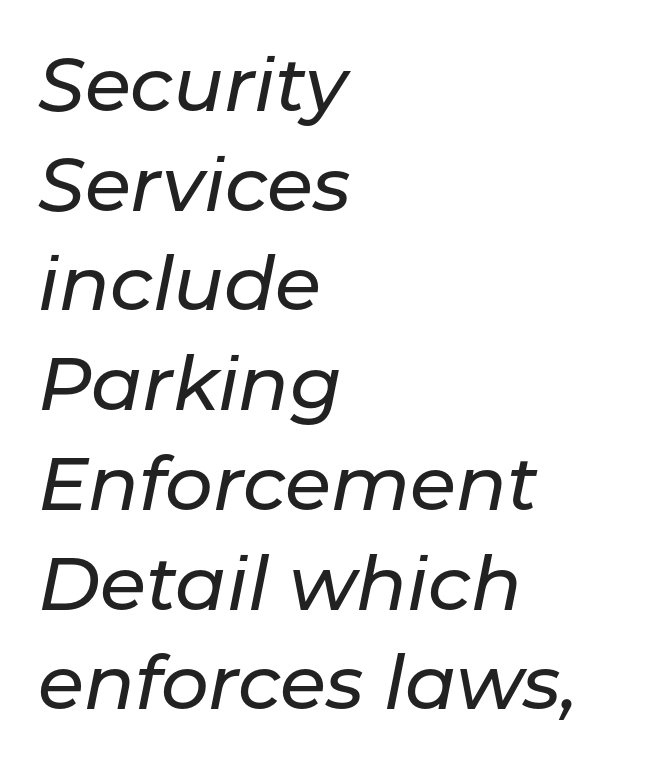
Spacing verdict: proportional, widths tailored to each character. Bare-footed words on every line. Honestly, the letter spacing is just normal — you wouldn't notice it. Line starts are locked; line ends wander. This block has exactly the height ordinary leading produces. Italic? Definitely — the glyphs are oblique.
